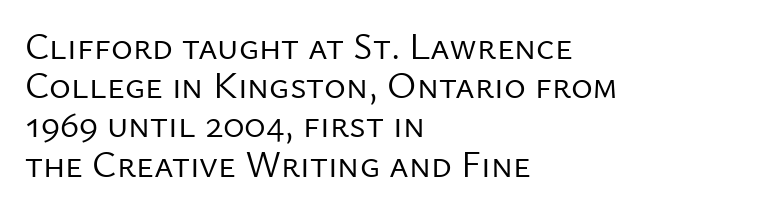
The image shows 37 px regular-weight sans-serif type, upright; set left-aligned, tight line spacing (1.06x), normal letter spacing, not underlined; low stroke contrast and a medium x-height.
